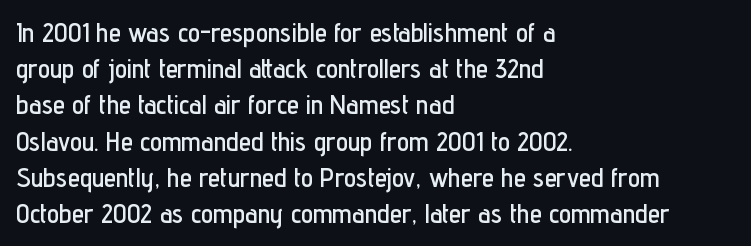
{"italic": "no", "underline": "no", "align": "left", "line_spacing": "normal", "line_spacing_ratio": 1.34, "letter_spacing": "normal", "letter_spacing_em": 0.0, "glyph_px": 27}
